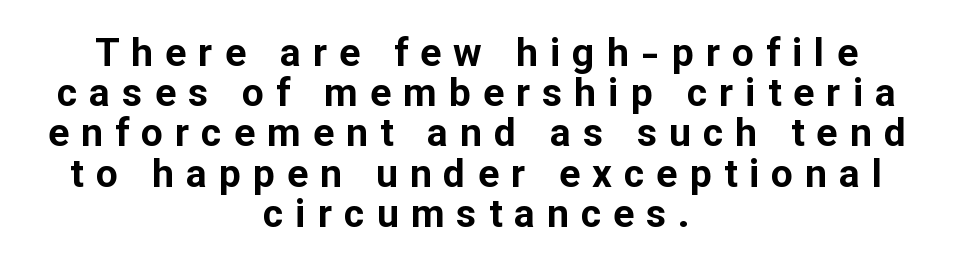
The image shows 39 px bold sans-serif type, upright; set centered, tight line spacing (1.03x), unusually wide letter spacing (+0.31 em), not underlined; low stroke contrast and a medium x-height.
